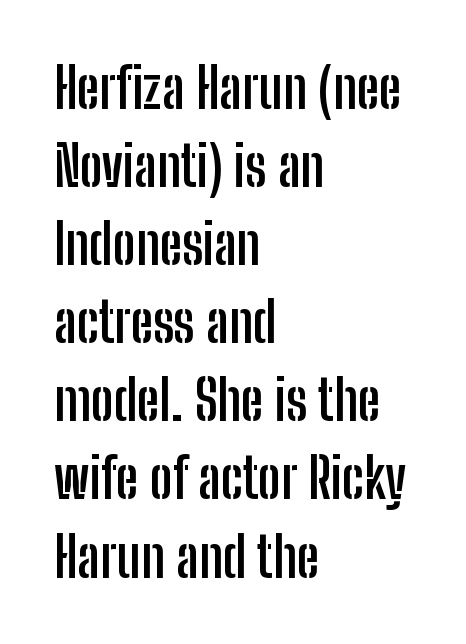
The rag falls on the right side of this text block. Characters follow at the spacing the type designer built in. In terms of leading, this rendering sits right in the middle. The passage shown is not underscored anywhere. This is heavy type, rendered in bold. Each letter keeps its own natural width here, so spacing adapts to shape.
